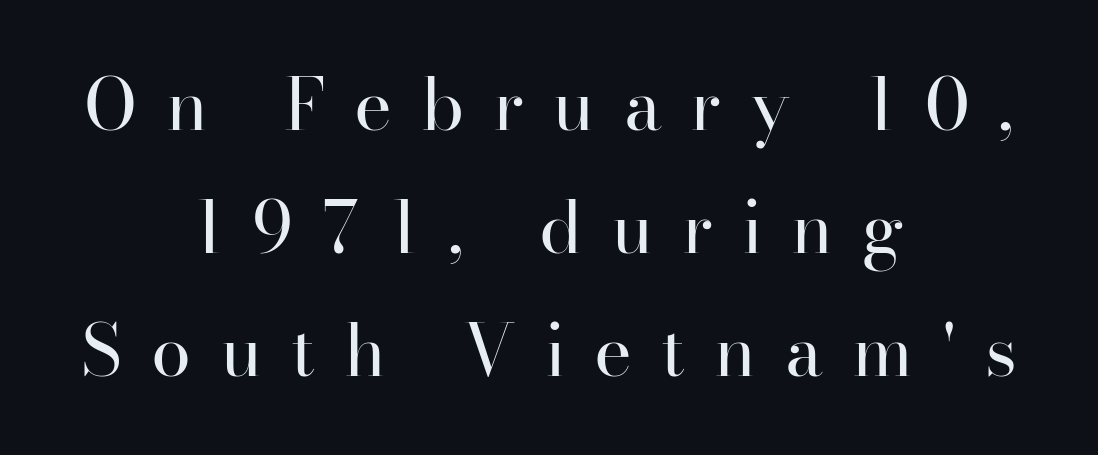
{"serif": "yes", "italic": "no", "bold": "no", "weight": "regular", "width": "normal", "stroke_contrast": "high", "x_height": "small", "monospaced": "no", "underline": "no", "align": "center", "line_spacing_ratio": 1.71, "letter_spacing": "wide", "letter_spacing_em": 0.4, "glyph_px": 72}
